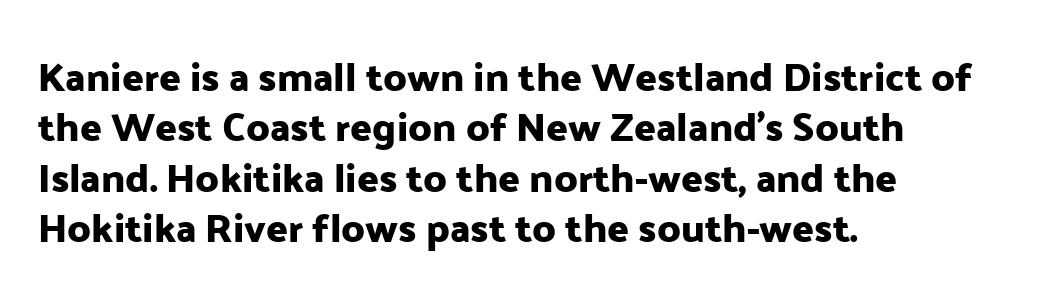
{"serif": "no", "italic": "no", "width": "normal", "stroke_contrast": "low", "x_height": "medium", "monospaced": "no", "underline": "no", "align": "left", "line_spacing": "normal", "line_spacing_ratio": 1.26, "letter_spacing": "normal", "letter_spacing_em": 0.0, "glyph_px": 40}
